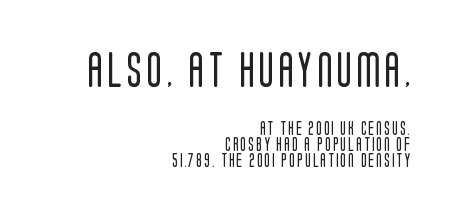
Compare the two chunks: the upper has the greater cap height. Italic: no, the glyphs are upright roman. No extra ink here — the face is not bold. The designer dialed line spacing down below the default. The rendering uses natural spacing where letterforms have individual widths. Plain, unruled lines of type.
